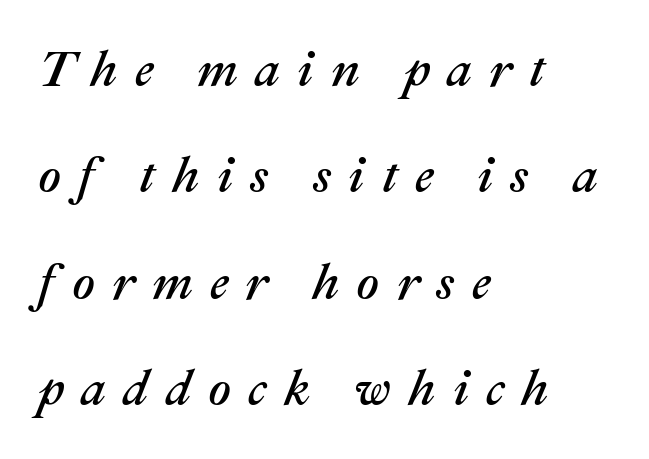
The image shows 50 px text type, italic (leaning right); set left-aligned, loose line spacing (2.13x), unusually wide letter spacing (+0.34 em), not underlined; medium stroke contrast and a medium x-height.
